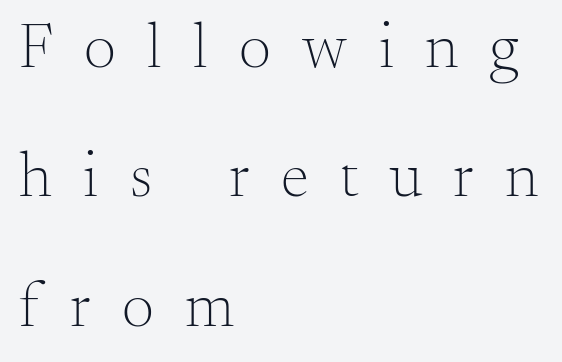
The image shows 64 px light serif type, upright; set left-aligned, loose line spacing (2.02x), unusually wide letter spacing (+0.49 em), not underlined; medium stroke contrast and a small x-height.
